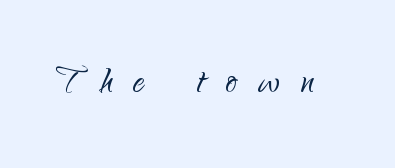
{"serif": "no", "bold": "no", "weight": "light", "width": "normal", "stroke_contrast": "low", "x_height": "small", "monospaced": "no", "underline": "no", "letter_spacing": "wide", "letter_spacing_em": 0.47, "glyph_px": 46}
